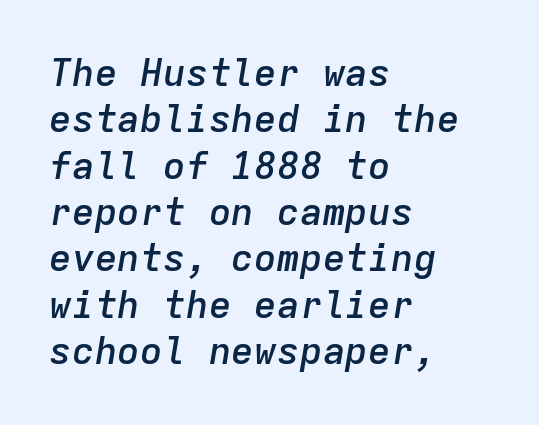
The passage is arranged the way most books set body copy — flush left. The specimen reads as italic at a glance. Lines of text with bare space underneath. Every character here occupies the same horizontal width, giving the sample a typewriter-like rhythm. Honestly, the letter spacing is just normal — you wouldn't notice it. How heavy is the stroke? Medium-heavy — a semibold, shy of bold.
